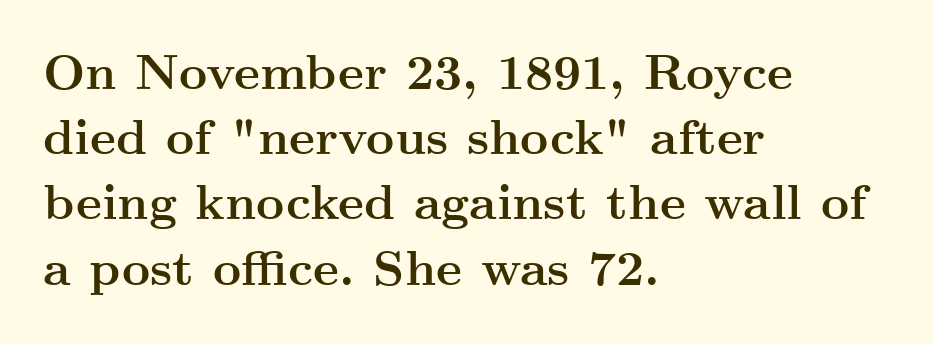
{"serif": "yes", "italic": "no", "bold": "yes", "weight": "semibold", "width": "wide", "stroke_contrast": "medium", "x_height": "small", "monospaced": "no", "underline": "no", "align": "left", "line_spacing": "normal", "line_spacing_ratio": 1.33, "letter_spacing": "normal", "letter_spacing_em": 0.0, "glyph_px": 49}
